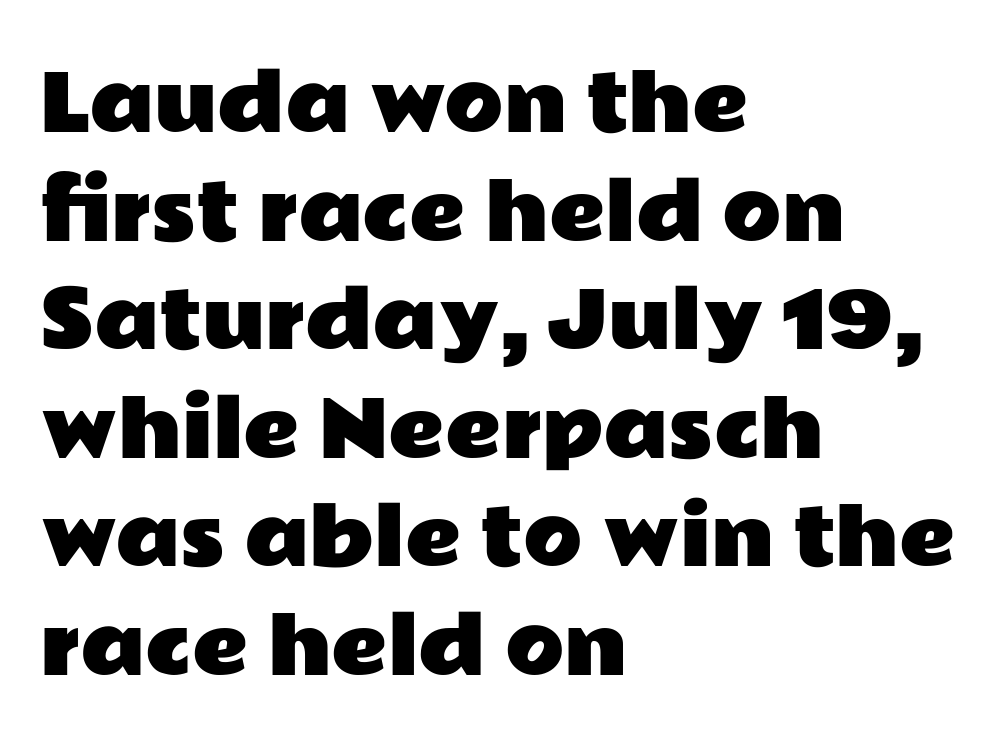
The image shows 77 px wide sans-serif type, upright; set left-aligned, normal line spacing (1.41x), normal letter spacing, not underlined; low stroke contrast and a medium x-height.
